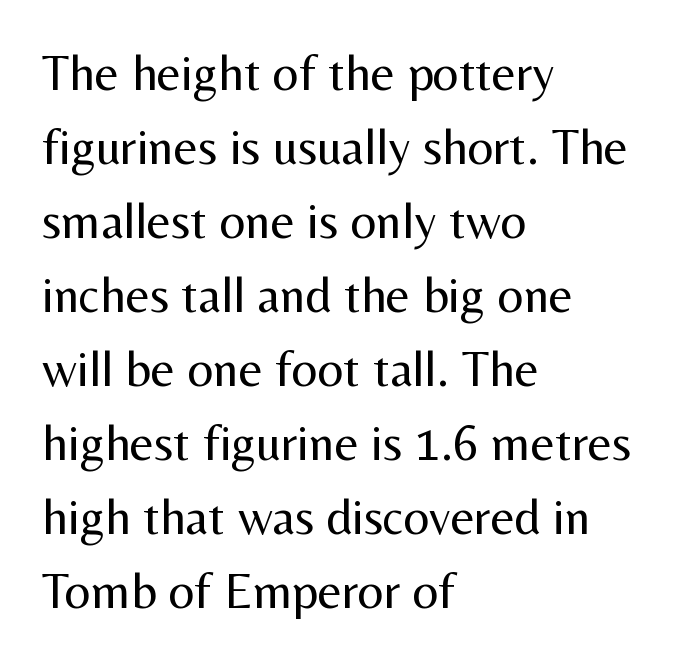
{"serif": "no", "italic": "no", "bold": "no", "weight": "regular", "width": "normal", "stroke_contrast": "medium", "x_height": "medium", "monospaced": "no", "underline": "no", "align": "left", "line_spacing": "normal", "line_spacing_ratio": 1.45, "letter_spacing": "normal", "letter_spacing_em": 0.0, "glyph_px": 51}
